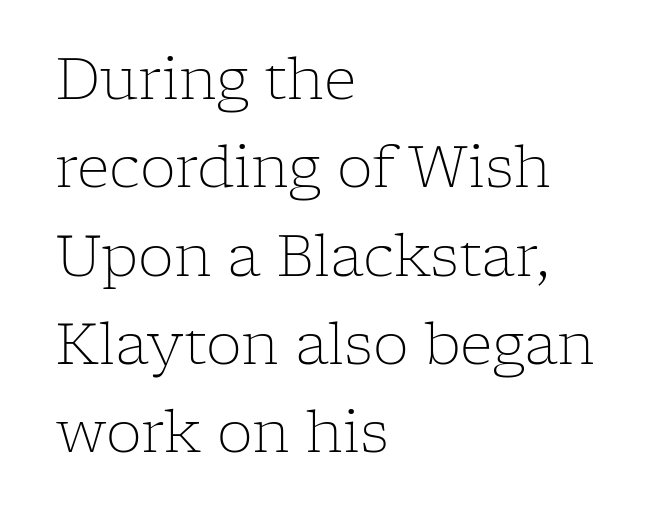
{"serif": "yes", "italic": "no", "bold": "no", "weight": "light", "width": "normal", "stroke_contrast": "low", "x_height": "medium", "monospaced": "no", "underline": "no", "align": "left", "line_spacing": "normal", "line_spacing_ratio": 1.55, "letter_spacing": "normal", "letter_spacing_em": 0.0, "glyph_px": 57}
